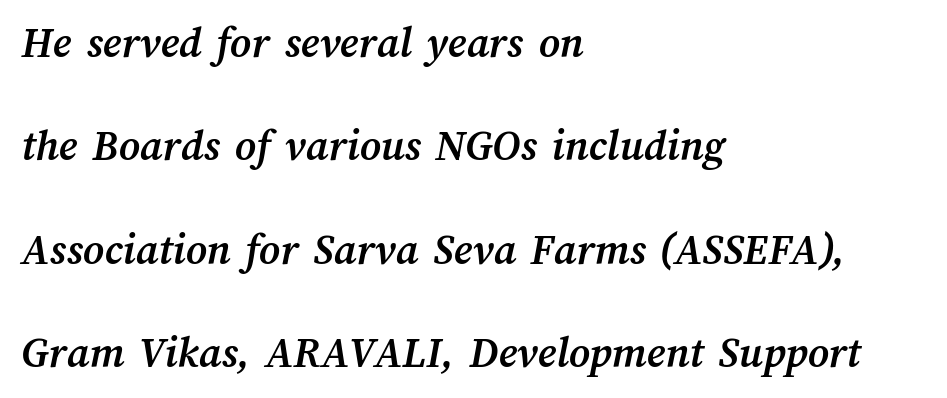
{"bold": "yes", "weight": "semibold", "width": "normal", "stroke_contrast": "medium", "x_height": "medium", "monospaced": "no", "underline": "no", "align": "left", "line_spacing": "loose", "line_spacing_ratio": 2.3, "letter_spacing": "normal", "letter_spacing_em": 0.0, "glyph_px": 45}
